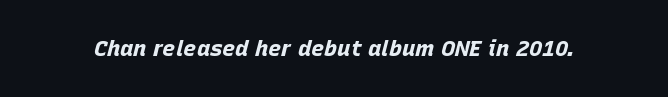
The image shows 22 px bold type, italic (leaning right); set normal letter spacing, not underlined.
